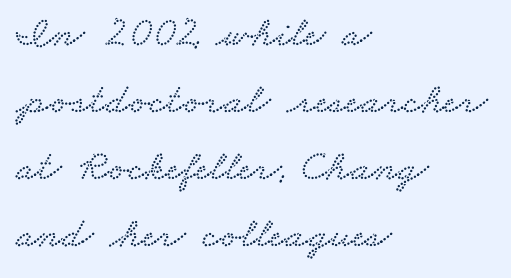
{"serif": "yes", "width": "wide", "stroke_contrast": "low", "x_height": "small", "monospaced": "no", "underline": "no", "align": "left", "line_spacing": "normal", "line_spacing_ratio": 1.56, "letter_spacing": "normal", "letter_spacing_em": 0.0, "glyph_px": 43}
